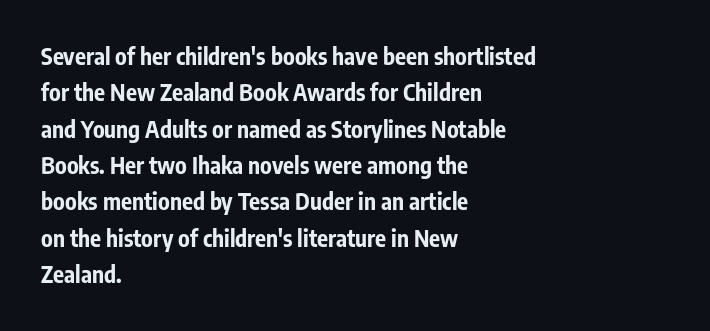
{"italic": "no", "bold": "yes", "underline": "no", "align": "left", "line_spacing": "normal", "line_spacing_ratio": 1.58, "letter_spacing": "normal", "letter_spacing_em": 0.0, "glyph_px": 23}
